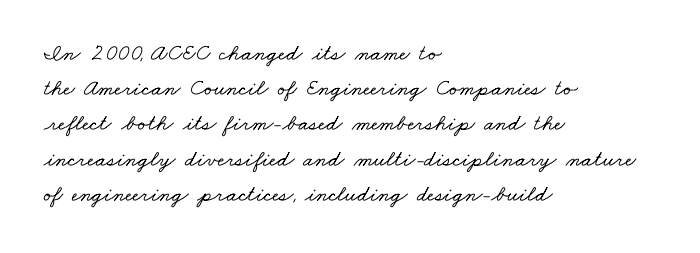
The rendering keeps characters at their native spacing. The zone under the glyphs is completely vacant. Teacher's note: observe the even left margin — that is flush-left alignment. Baseline-to-baseline distance is the conventional proportion of letter height.
